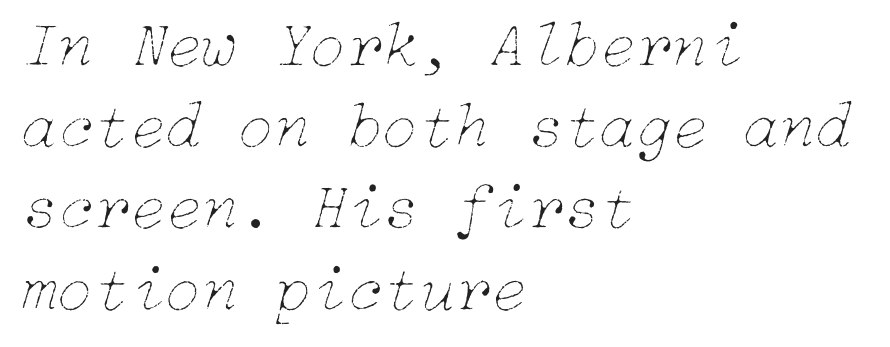
Nobody touched the tracking dial on this one. Type without underlining. A student would call this left alignment; a typographer would say flush left, rag right. The weight tops out at a normal text grade. Italic? Definitely — the glyphs are oblique.
